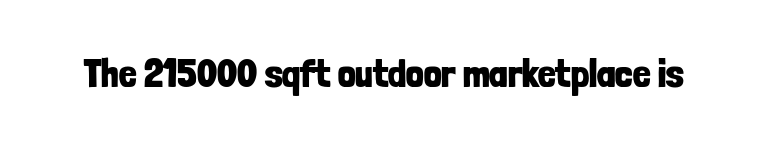
The image shows 39 px bold, condensed sans-serif type, upright; set normal letter spacing, not underlined; low stroke contrast and a medium x-height.
